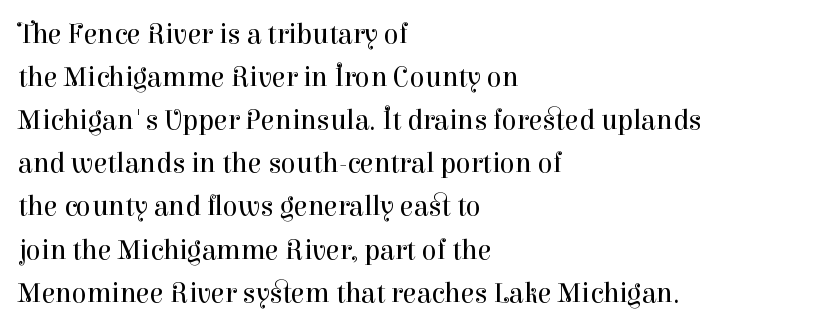
The image shows 28 px regular-weight serif type, upright; set left-aligned, normal line spacing (1.54x), normal letter spacing, not underlined; high stroke contrast and a medium x-height.
